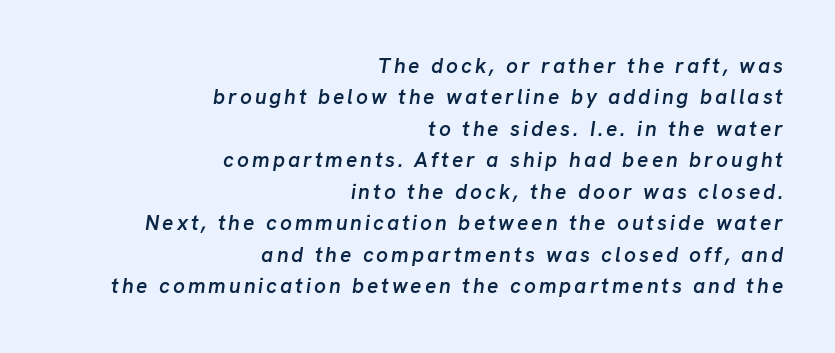
This is moderately heavy type, rendered in semibold. The typography opts for an oblique posture over an upright one. The baseline area is clear. Reading down the column, the eye jumps a familiar distance to each next line. Notice how the passage keeps a crisp vertical edge on the right only.
